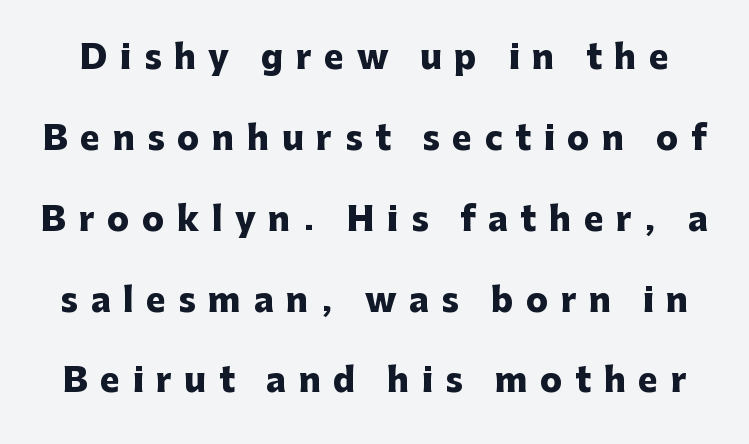
Q: Is the text bold? A: Yes.
Q: Is the text italic (slanted)? A: No, it is upright.
Q: Is the typeface a serif or a sans-serif typeface? A: Sans-serif.
Q: Is the text underlined? A: No.
Q: Is the spacing between letters normal or unusually wide? A: Unusually wide.
Q: Is the spacing between lines tight, normal or loose? A: Loose.
Q: Width (condensed, normal, or wide)? A: Normal.
Q: Stroke contrast? A: Low.
Q: x-height? A: Medium.
Q: Monospaced? A: No.
